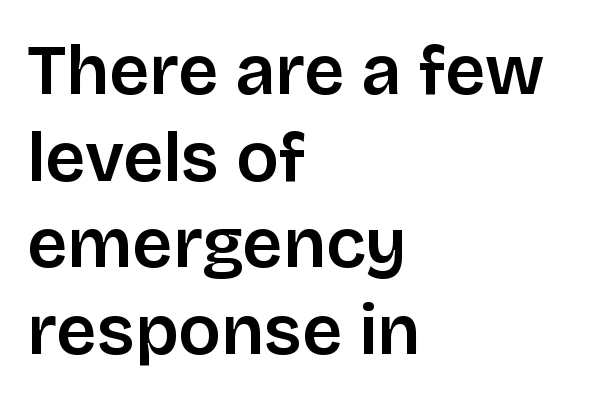
Q: Is the text bold? A: Semi-bold.
Q: Is the text italic (slanted)? A: No, it is upright.
Q: Is the typeface a serif or a sans-serif typeface? A: Sans-serif.
Q: Is the text underlined? A: No.
Q: How is the paragraph aligned? A: Left-aligned.
Q: Is the spacing between letters normal or unusually wide? A: Normal.
Q: Width (condensed, normal, or wide)? A: Normal.
Q: Stroke contrast? A: Low.
Q: x-height? A: Large.
Q: Monospaced? A: No.
